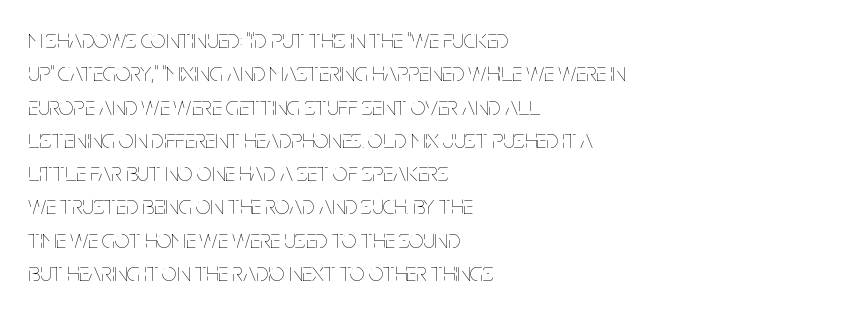
The image shows 26 px text type, upright; set left-aligned, normal line spacing (1.28x), normal letter spacing, not underlined.
